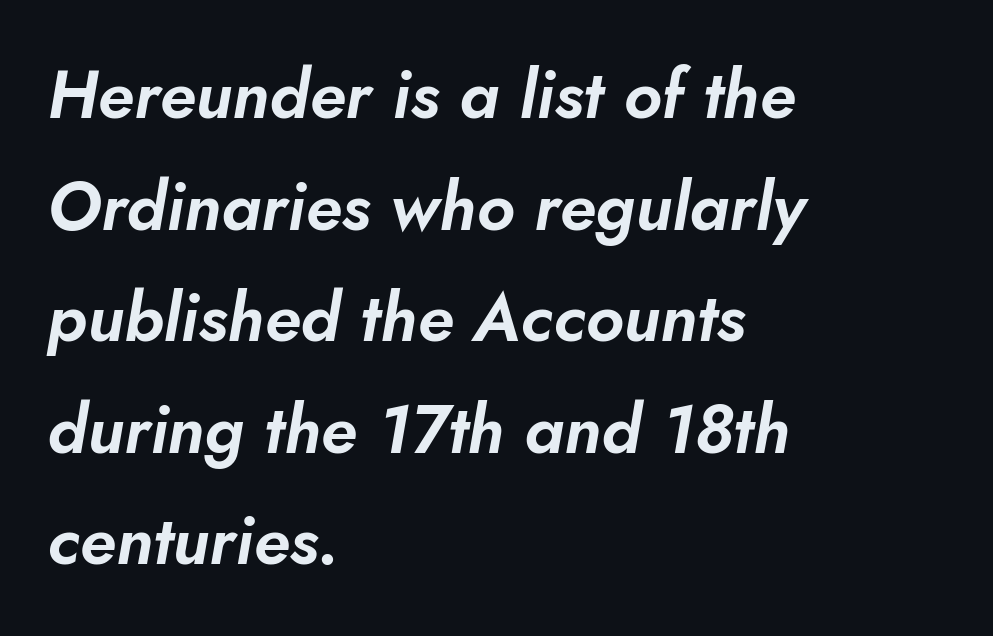
Only glyphs here, with clear space below each row. Italic: yes, the glyphs are oblique. The letters sit at their default tracking, neither squeezed nor spread. The typesetter chose a ragged-right arrangement here. The face used here is proportionally spaced, like ordinary book or web type. Honestly, the row spacing looks completely unremarkable.
